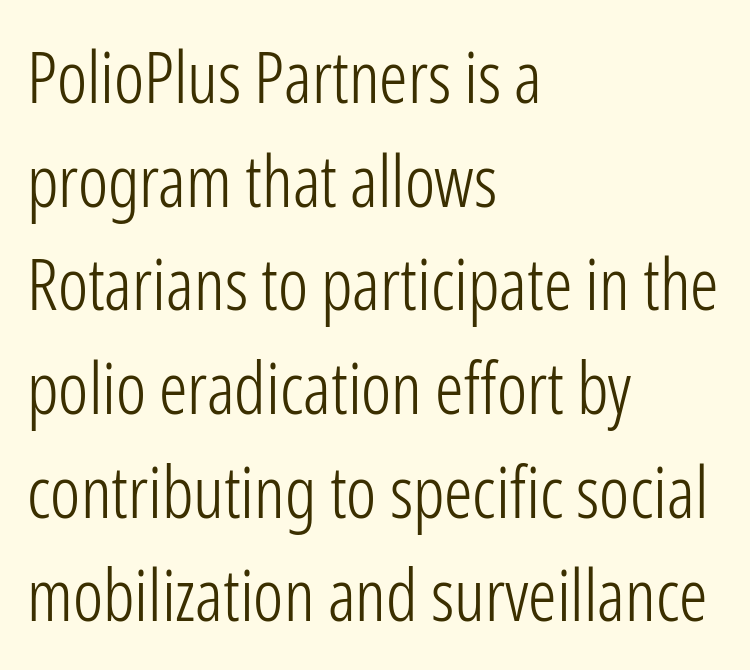
{"serif": "no", "italic": "no", "bold": "no", "weight": "light", "width": "condensed", "stroke_contrast": "low", "x_height": "medium", "monospaced": "no", "underline": "no", "align": "left", "line_spacing": "normal", "line_spacing_ratio": 1.46, "letter_spacing": "normal", "letter_spacing_em": 0.0, "glyph_px": 71}
